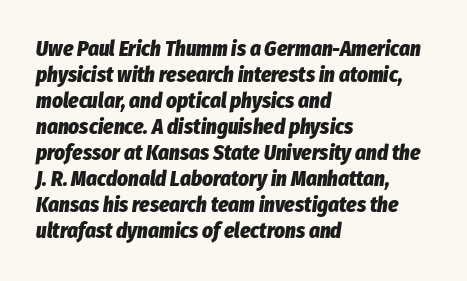
The image shows 21 px bold type, italic (leaning right); set left-aligned, line spacing 1.24x, normal letter spacing, not underlined.
